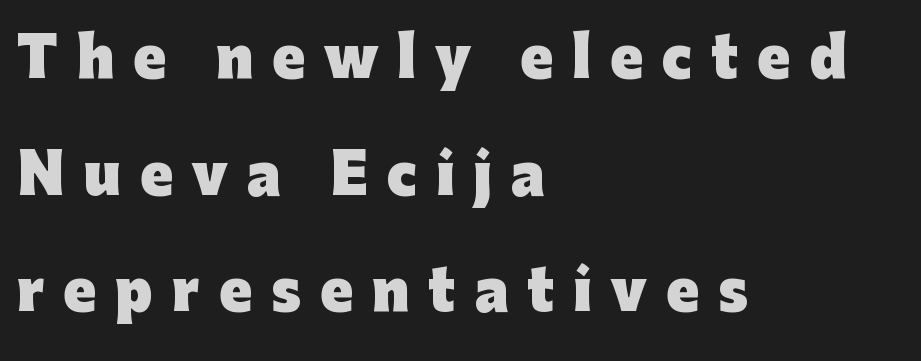
Compared with an ordinary text face, these strokes are far heavier — a full bold. The glyphs are unaccompanied by any horizontal stroke below them. No feet cap the strokes, marking this as sans-serif type. The leading is generous, giving the passage an open texture. Honestly, the letter spacing is so wide it's the main thing you notice.
